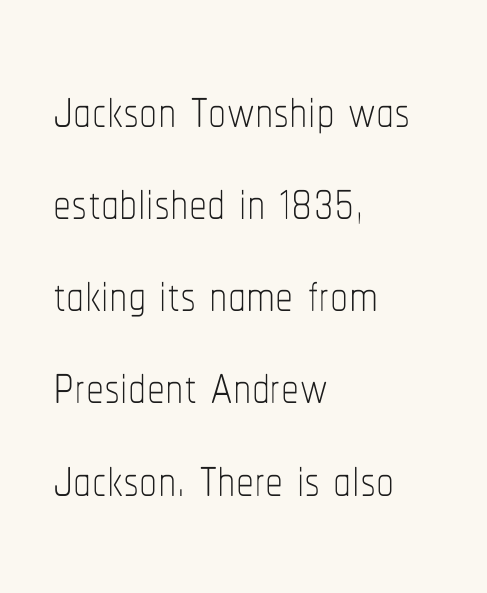
{"italic": "no", "bold": "no", "weight": "thin", "width": "condensed", "stroke_contrast": "low", "x_height": "medium", "monospaced": "no", "underline": "no", "align": "left", "line_spacing": "normal", "line_spacing_ratio": 1.28, "letter_spacing": "normal", "letter_spacing_em": 0.0, "glyph_px": 72}
